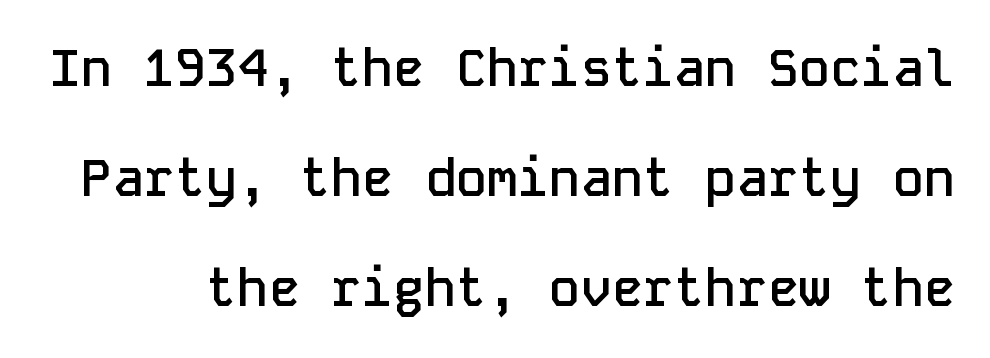
Anything drawn beneath the words? Only blank space. This is roman type, the default non-slanted kind. Emphasis by weight is partial: semibold. What stands out about the letter spacing? Nothing — it is the standard amount.
